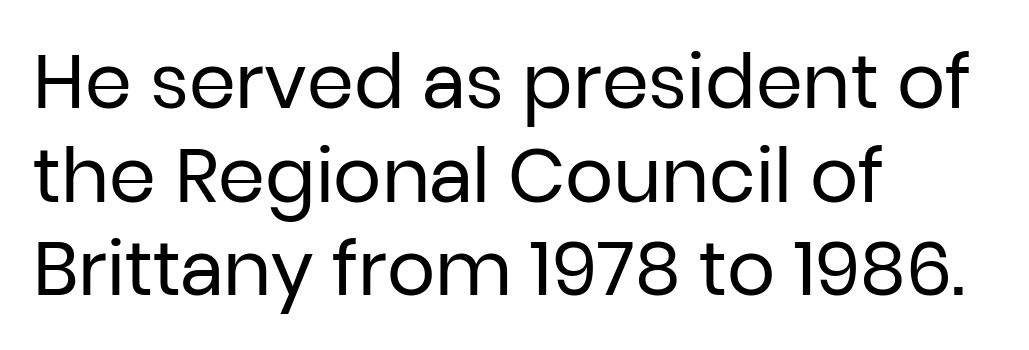
A light-to-regular cut is what we see here. The type sits square on the baseline with zero lean. The leading is moderate, giving the passage an even texture. The baseline area is clear. The paragraph shown leans on its left margin.
